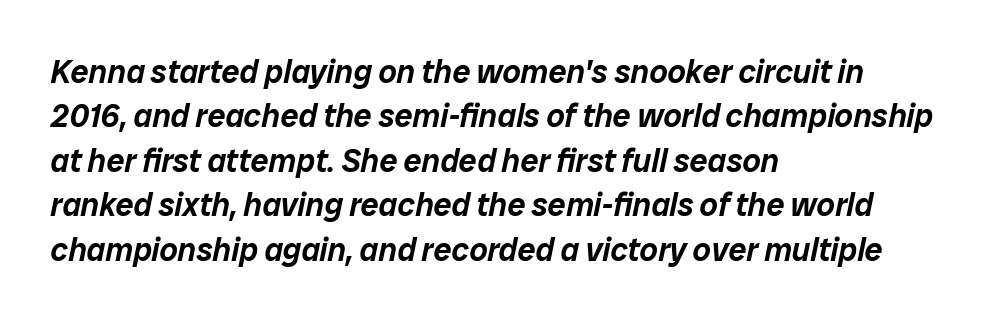
Q: Is the text italic (slanted)? A: Yes, it leans right by about 12 degrees.
Q: Is the text underlined? A: No.
Q: How is the paragraph aligned? A: Left-aligned.
Q: Is the spacing between letters normal or unusually wide? A: Normal.
Q: Is the spacing between lines tight, normal or loose? A: Normal.
Q: Width (condensed, normal, or wide)? A: Normal.
Q: Stroke contrast? A: Low.
Q: x-height? A: Medium.
Q: Monospaced? A: No.
